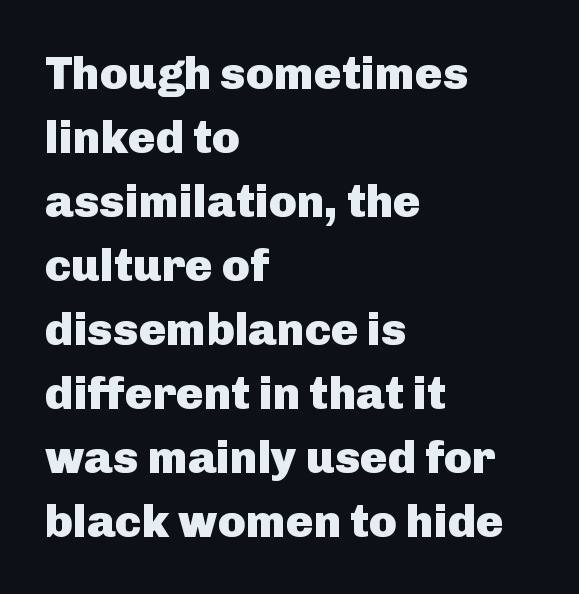
{"serif": "no", "italic": "no", "bold": "yes", "weight": "heavy", "width": "normal", "stroke_contrast": "low", "x_height": "medium", "monospaced": "no", "underline": "no", "align": "left", "line_spacing": "normal", "line_spacing_ratio": 1.39, "letter_spacing": "normal", "letter_spacing_em": 0.0, "glyph_px": 46}
